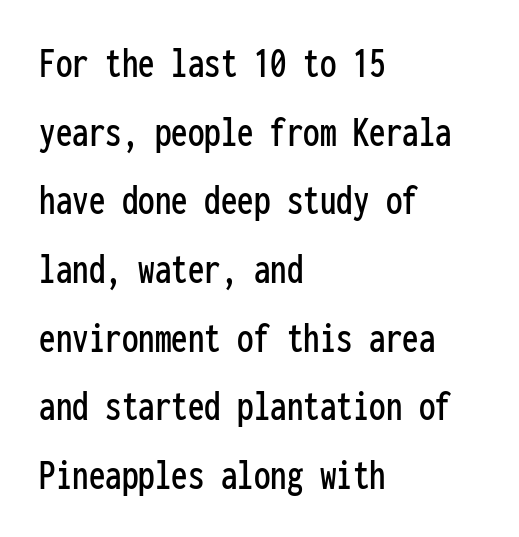
{"serif": "no", "italic": "no", "width": "condensed", "stroke_contrast": "low", "x_height": "medium", "monospaced": "yes", "underline": "no", "align": "left", "line_spacing": "normal", "line_spacing_ratio": 1.56, "letter_spacing": "normal", "letter_spacing_em": 0.0, "glyph_px": 44}
